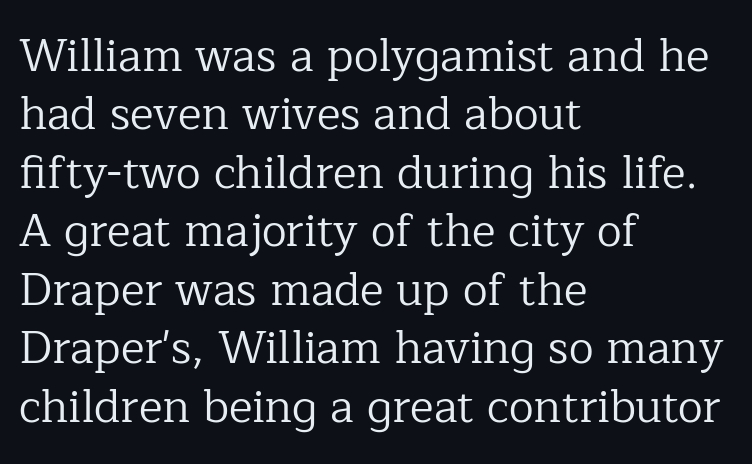
The image shows 45 px regular-weight serif type, upright; set left-aligned, normal line spacing (1.3x), normal letter spacing, not underlined; low stroke contrast and a medium x-height.
